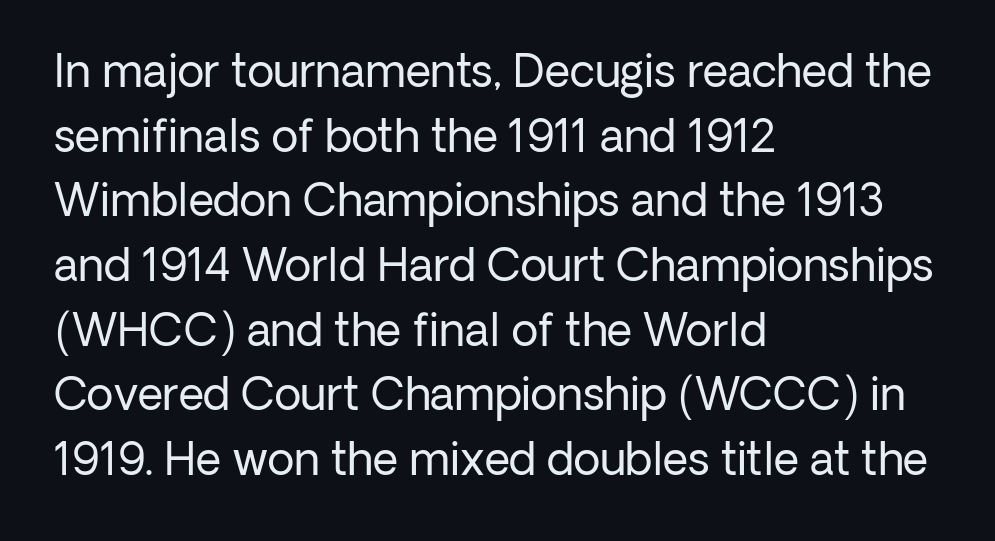
The image shows 44 px regular-weight sans-serif type, upright; set left-aligned, normal line spacing (1.47x), normal letter spacing, not underlined; low stroke contrast and a medium x-height.
